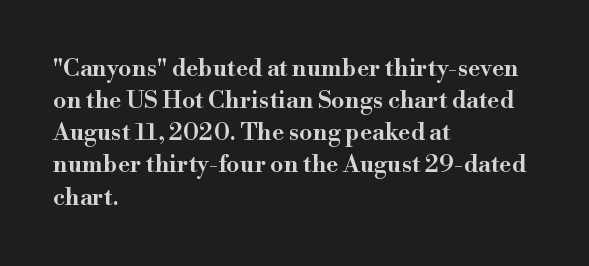
Q: Is the text bold? A: Semi-bold.
Q: Is the text italic (slanted)? A: No, it is upright.
Q: Is the text underlined? A: No.
Q: How is the paragraph aligned? A: Left-aligned.
Q: Is the spacing between letters normal or unusually wide? A: Normal.
Q: Is the spacing between lines tight, normal or loose? A: Normal.
